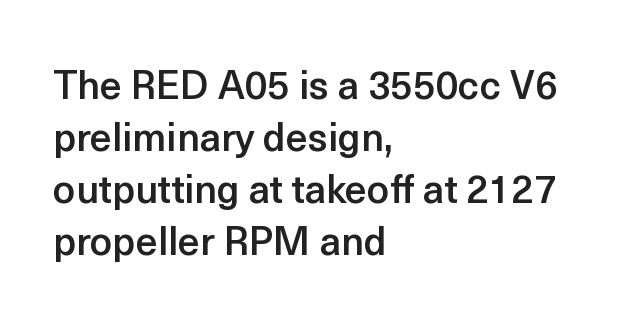
The image shows 39 px semibold sans-serif type, upright; set left-aligned, normal line spacing (1.33x), normal letter spacing, not underlined; a medium x-height.
